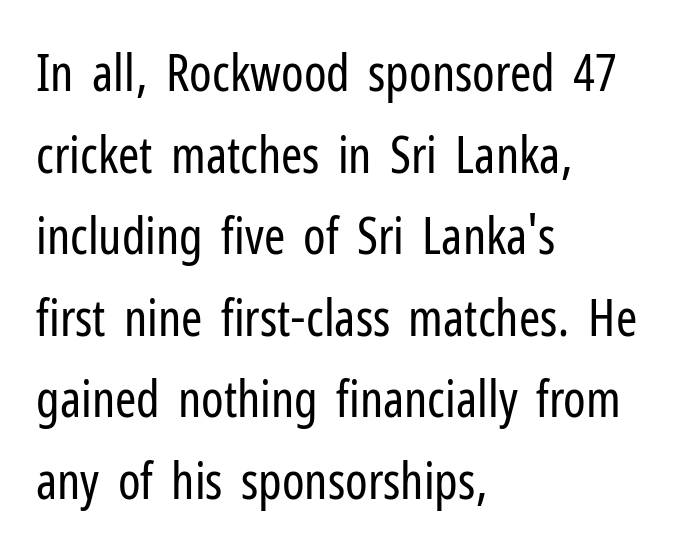
The typesetter chose a ragged-right arrangement here. Think of a printed novel: that variable character pitch is what you see here. Beneath every word, the page is bare. This rendering employs a face without finishing strokes, i.e., a sans-serif. Posture: vertical. Vertically, the passage feels balanced, rows spaced as you'd expect.
